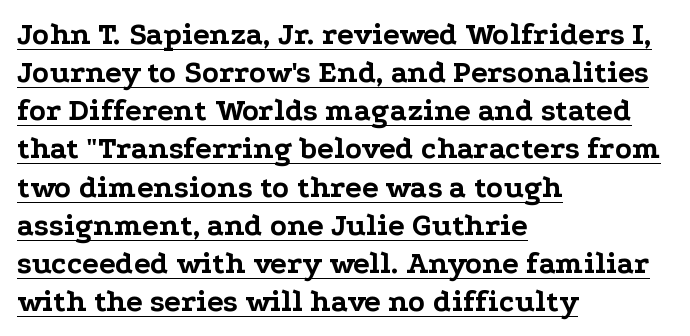
Q: Is the text bold? A: Yes.
Q: Is the text italic (slanted)? A: No, it is upright.
Q: Is the typeface a serif or a sans-serif typeface? A: Serif.
Q: Is the text underlined? A: Yes.
Q: How is the paragraph aligned? A: Left-aligned.
Q: Is the spacing between letters normal or unusually wide? A: Normal.
Q: Width (condensed, normal, or wide)? A: Wide.
Q: Stroke contrast? A: Low.
Q: x-height? A: Medium.
Q: Monospaced? A: No.
